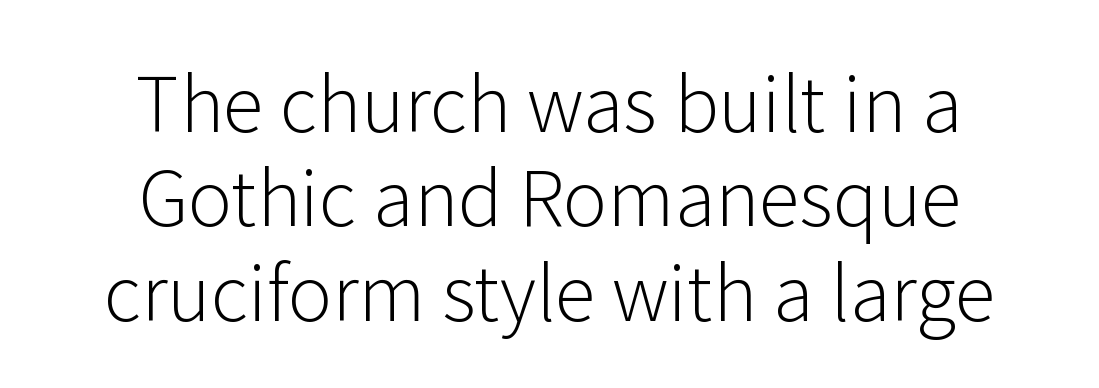
Neither beginnings nor endings align; midpoints do. Counters stay open thanks to moderate or lighter strokes. Classification — sans serif. The horizontal fit of the characters is conventional and even.
